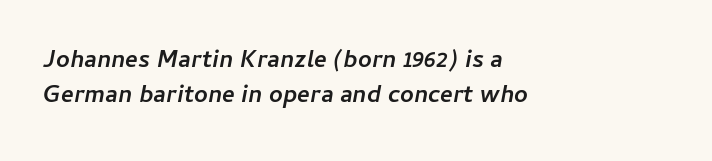
The vertical gap from one line to the next is medium. This sample uses plain, unmodified letter spacing. If you drew a line through each stem, it would be angled. The compositor pushed each line to the left boundary.
